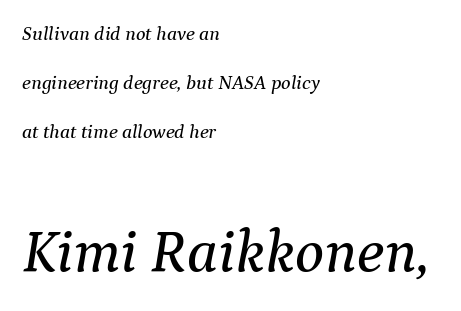
The image shows 61 px serif type, italic (leaning right); set left-aligned, loose line spacing (2.46x), normal letter spacing, not underlined; the second (bottom) block is 3.05x larger; medium stroke contrast and a medium x-height.
